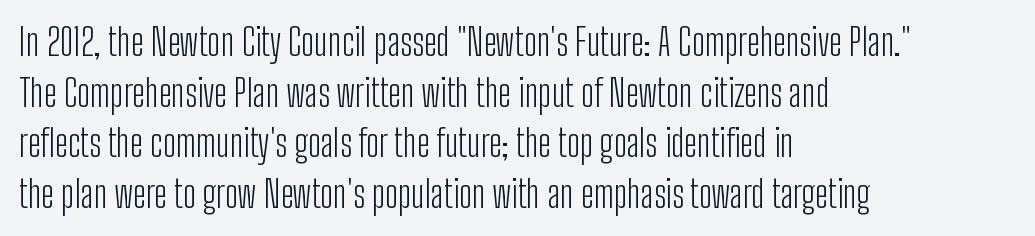
{"serif": "no", "italic": "no", "bold": "no", "weight": "light", "width": "condensed", "stroke_contrast": "low", "x_height": "medium", "monospaced": "no", "underline": "no", "align": "left", "line_spacing": "normal", "line_spacing_ratio": 1.37, "letter_spacing": "normal", "letter_spacing_em": 0.0, "glyph_px": 37}
